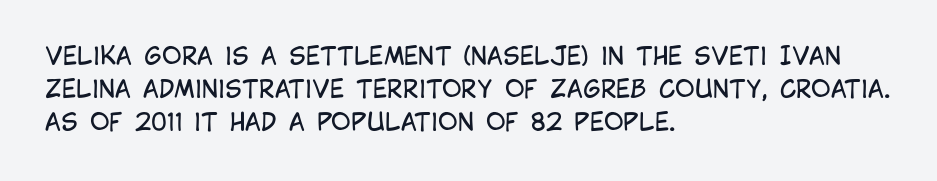
Q: Is the text bold? A: No.
Q: Is the text italic (slanted)? A: No, it is upright.
Q: Is the text underlined? A: No.
Q: How is the paragraph aligned? A: Left-aligned.
Q: Is the spacing between letters normal or unusually wide? A: Normal.
Q: Is the spacing between lines tight, normal or loose? A: Normal.
